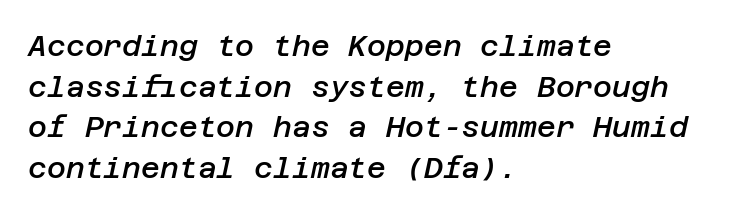
{"italic": "yes", "lean": "right", "slant_degrees": 12, "bold": "semi", "weight": "semibold", "width": "normal", "stroke_contrast": "low", "x_height": "large", "underline": "no", "align": "left", "line_spacing": "normal", "line_spacing_ratio": 1.4, "letter_spacing": "normal", "letter_spacing_em": 0.0, "glyph_px": 29}
